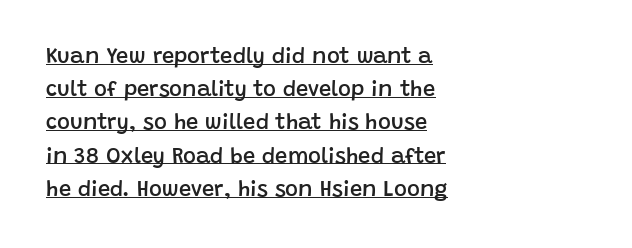
{"italic": "no", "bold": "semi", "underline": "yes", "align": "left", "line_spacing": "normal", "line_spacing_ratio": 1.51, "letter_spacing": "normal", "letter_spacing_em": 0.0, "glyph_px": 22}
